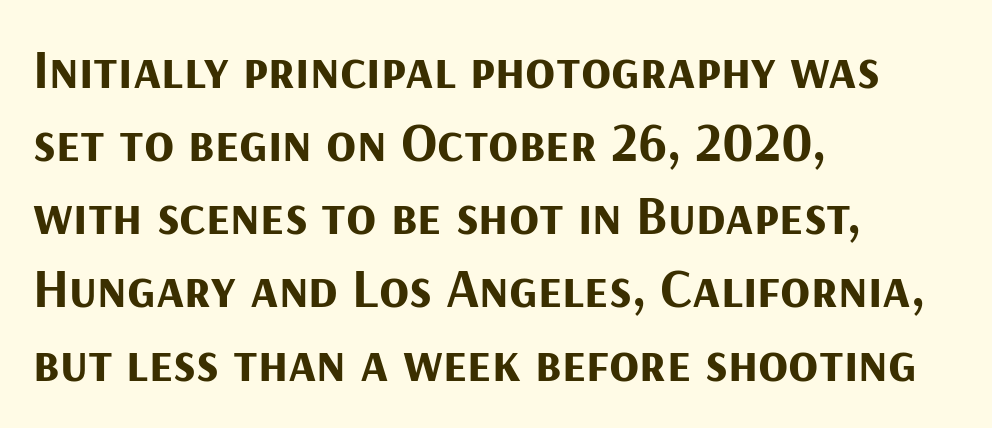
Q: Is the text bold? A: Yes.
Q: Is the text italic (slanted)? A: No, it is upright.
Q: Is the typeface a serif or a sans-serif typeface? A: Sans-serif.
Q: Is the text underlined? A: No.
Q: How is the paragraph aligned? A: Left-aligned.
Q: Is the spacing between letters normal or unusually wide? A: Normal.
Q: Is the spacing between lines tight, normal or loose? A: Normal.
Q: Width (condensed, normal, or wide)? A: Normal.
Q: Stroke contrast? A: Medium.
Q: x-height? A: Medium.
Q: Monospaced? A: No.
